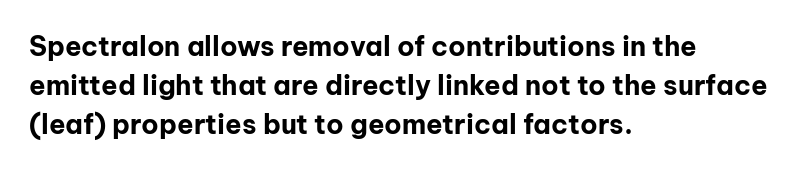
{"italic": "no", "bold": "yes", "underline": "no", "align": "left", "line_spacing": "normal", "line_spacing_ratio": 1.44, "letter_spacing": "normal", "letter_spacing_em": 0.0, "glyph_px": 27}
